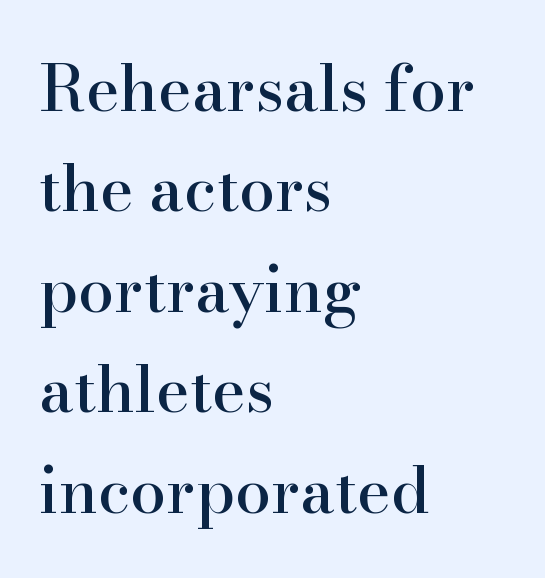
The image shows 64 px serif type, upright; set left-aligned, normal line spacing (1.57x), normal letter spacing, not underlined; high stroke contrast and a small x-height.
